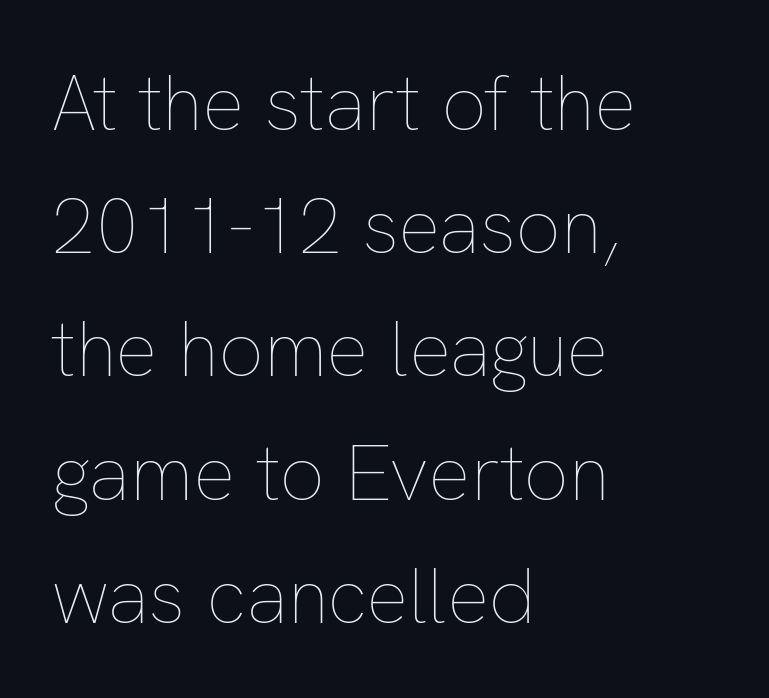
{"italic": "no", "bold": "no", "weight": "thin", "width": "normal", "stroke_contrast": "low", "x_height": "medium", "monospaced": "no", "underline": "no", "align": "left", "line_spacing": "normal", "line_spacing_ratio": 1.56, "letter_spacing": "normal", "letter_spacing_em": 0.0, "glyph_px": 79}
